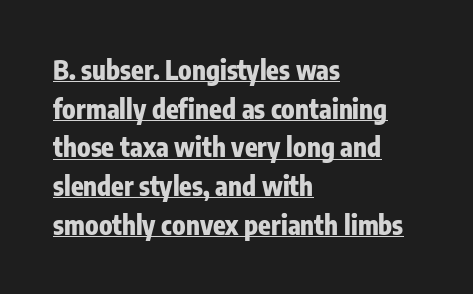
{"italic": "no", "bold": "yes", "underline": "yes", "align": "left", "line_spacing": "normal", "line_spacing_ratio": 1.49, "letter_spacing": "normal", "letter_spacing_em": 0.0, "glyph_px": 26}
